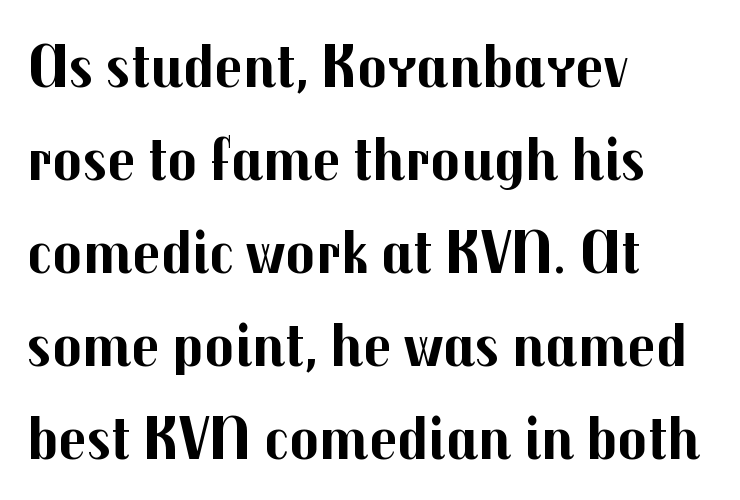
Q: Is the text bold? A: Yes.
Q: Is the text italic (slanted)? A: No, it is upright.
Q: Is the typeface a serif or a sans-serif typeface? A: Sans-serif.
Q: Is the text underlined? A: No.
Q: How is the paragraph aligned? A: Left-aligned.
Q: Is the spacing between letters normal or unusually wide? A: Normal.
Q: Is the spacing between lines tight, normal or loose? A: Normal.
Q: Width (condensed, normal, or wide)? A: Normal.
Q: Stroke contrast? A: Medium.
Q: x-height? A: Medium.
Q: Monospaced? A: No.
